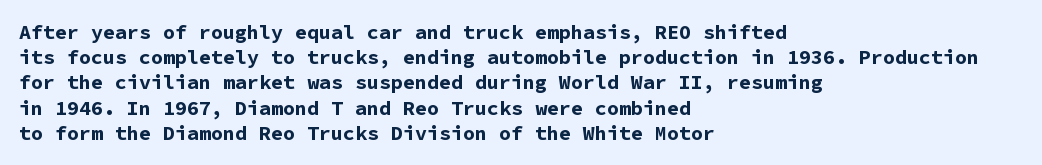
The image shows 20 px bold type, upright; set left-aligned, normal line spacing (1.26x), normal letter spacing, not underlined.
